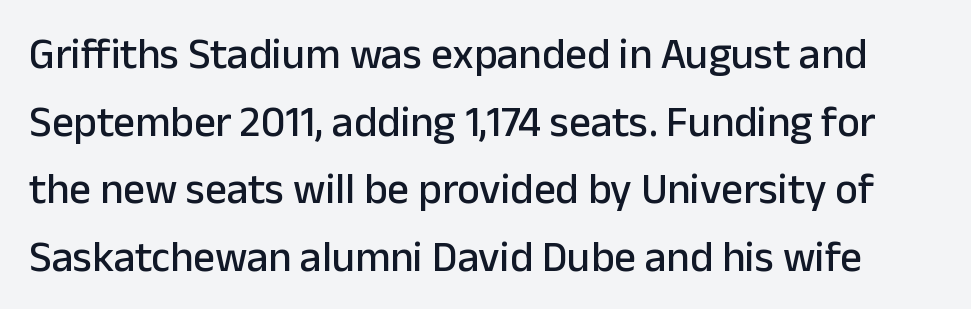
Q: Is the text italic (slanted)? A: No, it is upright.
Q: Is the typeface a serif or a sans-serif typeface? A: Sans-serif.
Q: Is the text underlined? A: No.
Q: Is the spacing between letters normal or unusually wide? A: Normal.
Q: Is the spacing between lines tight, normal or loose? A: Normal.
Q: Width (condensed, normal, or wide)? A: Normal.
Q: Stroke contrast? A: Low.
Q: x-height? A: Medium.
Q: Monospaced? A: No.
